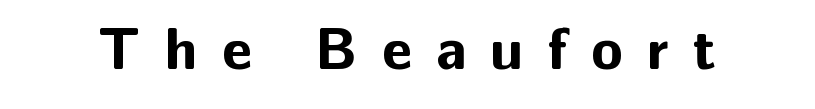
Q: Is the text bold? A: Yes.
Q: Is the text italic (slanted)? A: No, it is upright.
Q: Is the typeface a serif or a sans-serif typeface? A: Sans-serif.
Q: Is the text underlined? A: No.
Q: Is the spacing between letters normal or unusually wide? A: Unusually wide.
Q: Width (condensed, normal, or wide)? A: Normal.
Q: Stroke contrast? A: Low.
Q: x-height? A: Medium.
Q: Monospaced? A: No.
